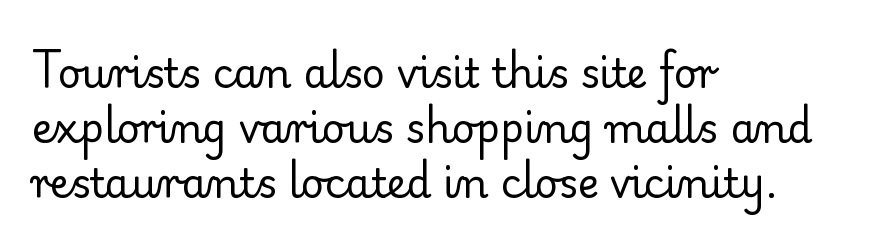
Decoration check: the copy has no underline. Rows of type keep a routine distance in the vertical direction. The weight would be labelled regular, book, light, or lighter still. If you drew a ruler down the left edge, every line would touch it. Do the letters lean? They stand straight.
